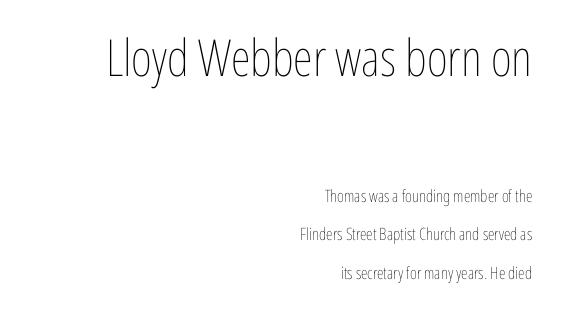
The paragraph has a hard right edge and a soft left edge. The passage shown stacks its lines with a broad gap. Rendered with straight, roman letterforms. Bold? No — there's no thickening of the strokes. The area under the type is left untouched. Top chunk: large. Bottom chunk: small.
